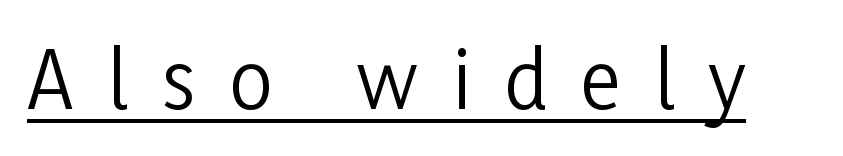
A typesetter would call this heavily tracked-out type. The designer went with a sans here, leaving each stem footless. The font's upright variant was chosen for this text. Looks like regular typesetting: each glyph gets only the width it needs. This is not heavy type; no bold has been used.
